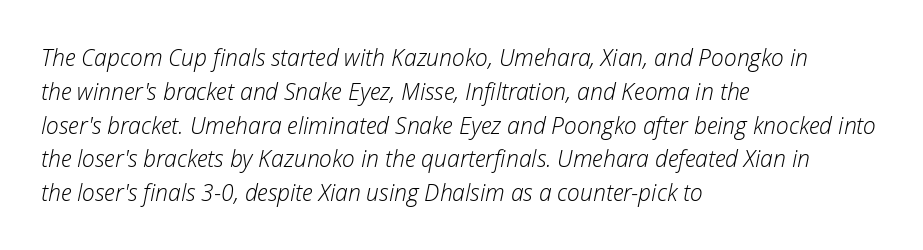
{"italic": "yes", "lean": "right", "slant_degrees": 12, "bold": "no", "underline": "no", "align": "left", "line_spacing": "normal", "line_spacing_ratio": 1.47, "letter_spacing": "normal", "letter_spacing_em": 0.0, "glyph_px": 23}
